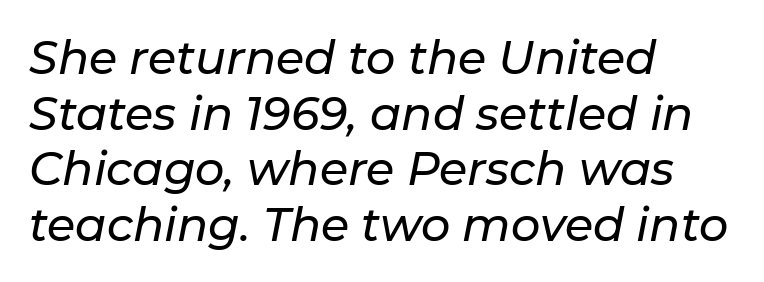
The image shows 46 px text type, italic (leaning right); set left-aligned, line spacing 1.21x, normal letter spacing, not underlined; low stroke contrast and a medium x-height.
